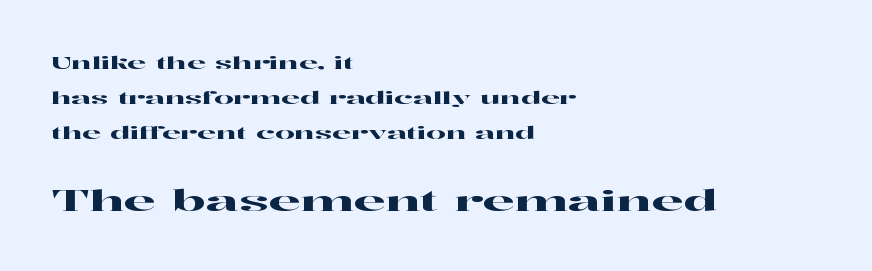
Posture: straight, roman, zero tilt. Tracking here is standard; glyphs follow each other at the usual distance. Is this a fixed-width face? No — the glyphs have proportional, varying widths. Compared with a centered layout, this one pins lines to the left instead.
